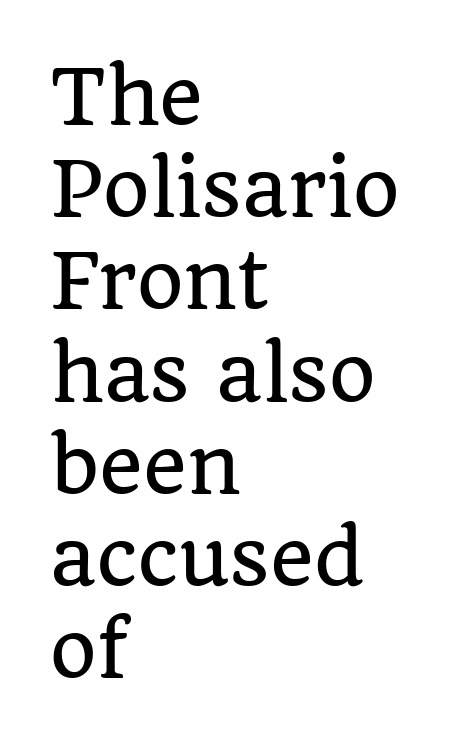
Q: Is the text italic (slanted)? A: No, it is upright.
Q: Is the typeface a serif or a sans-serif typeface? A: Serif.
Q: Is the text underlined? A: No.
Q: How is the paragraph aligned? A: Left-aligned.
Q: Is the spacing between letters normal or unusually wide? A: Normal.
Q: Width (condensed, normal, or wide)? A: Normal.
Q: Stroke contrast? A: Low.
Q: x-height? A: Large.
Q: Monospaced? A: No.
